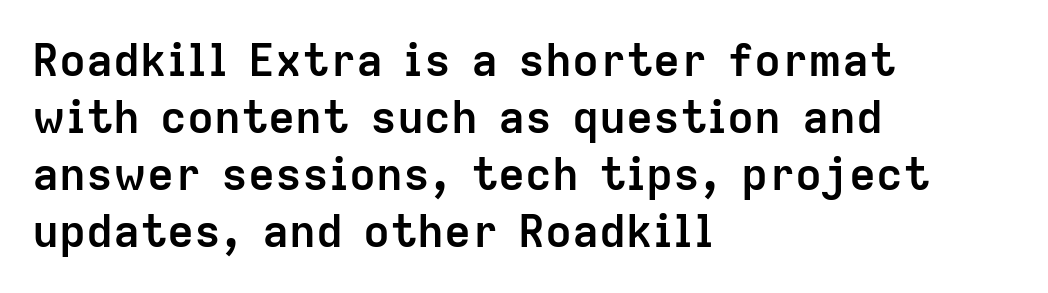
The image shows 45 px semibold sans-serif type, upright; set left-aligned, normal line spacing (1.27x), normal letter spacing, not underlined; low stroke contrast and a medium x-height.
